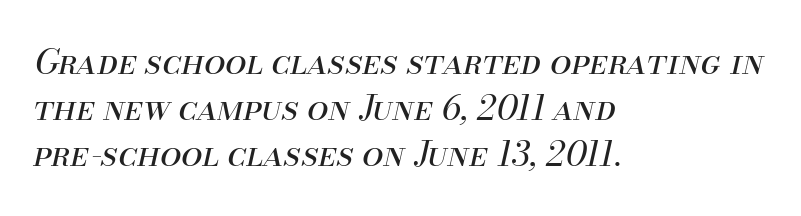
The ragged edge is on the right, which tells us the setting is flush left. Characters follow at the spacing the type designer built in. Posture: slanted. A bare baseline throughout the passage. Here the designer chose a conventional face with non-uniform glyph widths.
